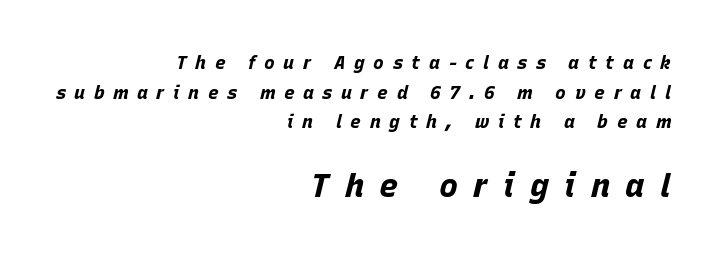
The block sitting lower on the canvas is the one with enlarged characters. The tracking jumps out immediately: characters are airy and widely separated. This rendering features lettering with no underline. The letters advance in unequal steps, a hallmark of proportional type. If you drew a line through each stem, it would be angled.
